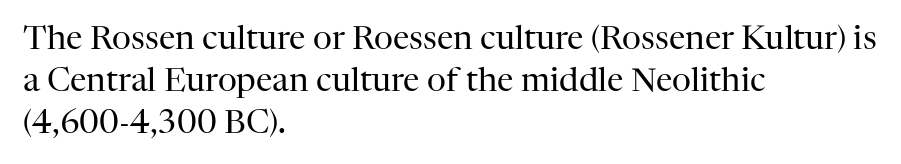
Proportional: the letters do not fall into vertical columns. Quick note: interline space is typical. Little horizontal feet cap the strokes, marking this as serif type. Notice how the passage keeps a crisp vertical edge on the left only.
